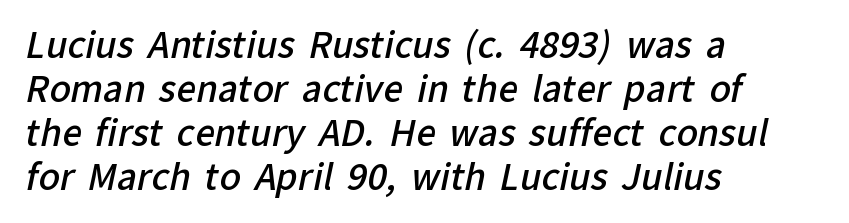
The image shows 35 px semibold sans-serif type; set left-aligned, normal line spacing (1.26x), normal letter spacing, not underlined; low stroke contrast and a medium x-height.
